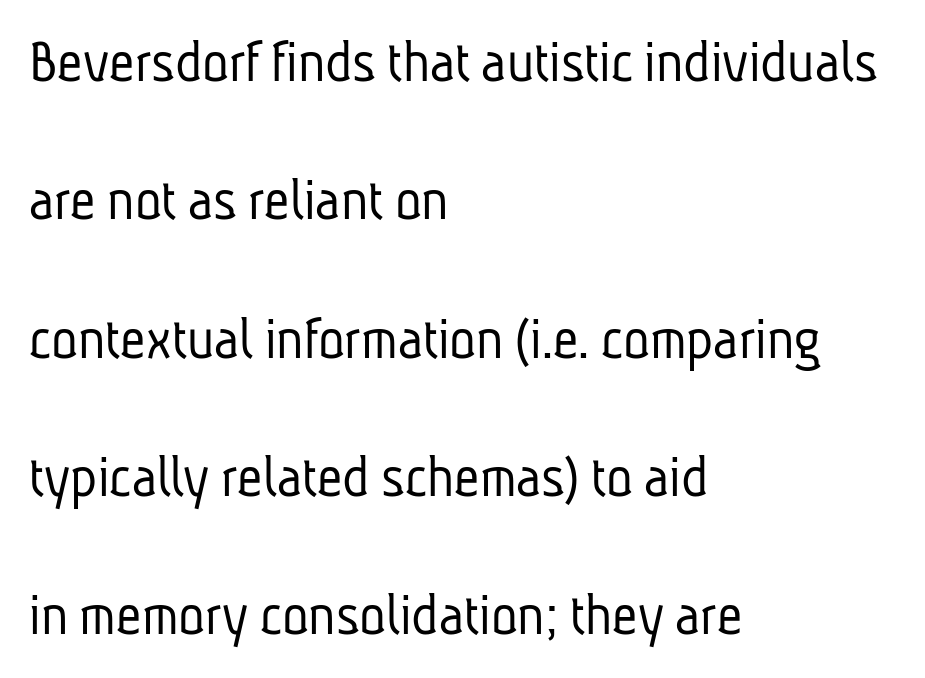
The image shows 62 px light, condensed sans-serif type; set left-aligned, loose line spacing (2.23x), normal letter spacing, not underlined; low stroke contrast and a medium x-height.
